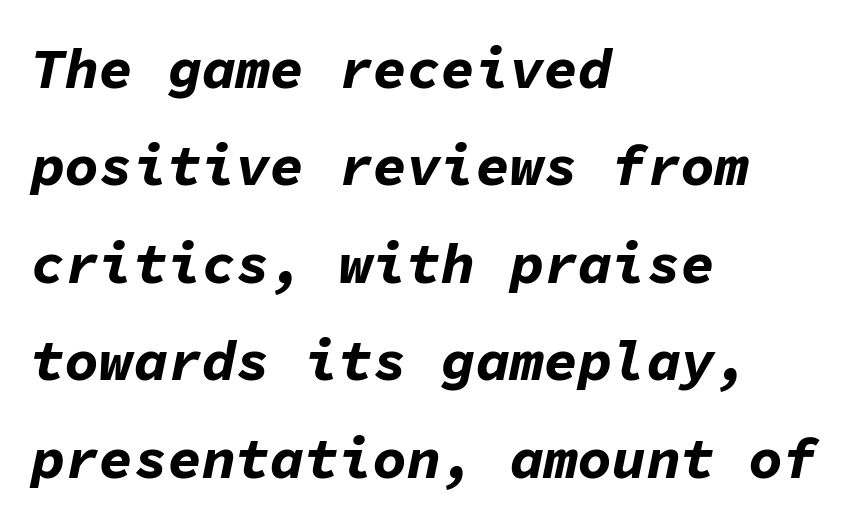
The rendering applies a slant to the glyphs. Honestly, the letter spacing is just normal — you wouldn't notice it. This rendering uses left alignment, leaving the right contour irregular. Notice how thick the strokes are: this is what a full bold looks like.
